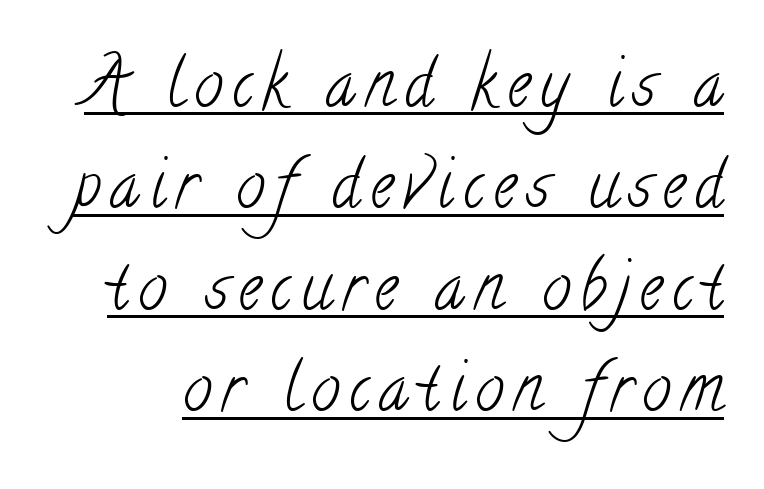
{"serif": "yes", "bold": "no", "weight": "light", "width": "condensed", "stroke_contrast": "low", "x_height": "small", "monospaced": "no", "underline": "yes", "line_spacing": "normal", "line_spacing_ratio": 1.56, "glyph_px": 65}
